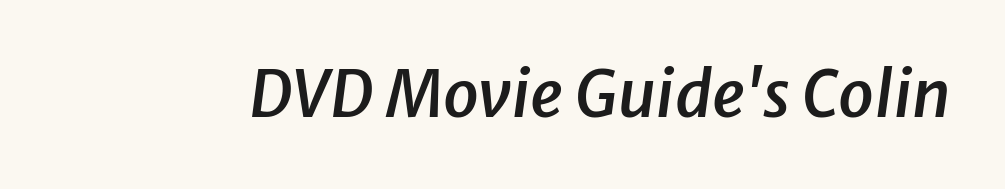
The tracking reads as untouched default to a designer's eye. Slanted lettering throughout. These lines are rendered in a variable-pitch font. Underlining? Definitely not there. Typographic density is moderately raised because the face is semibold.
